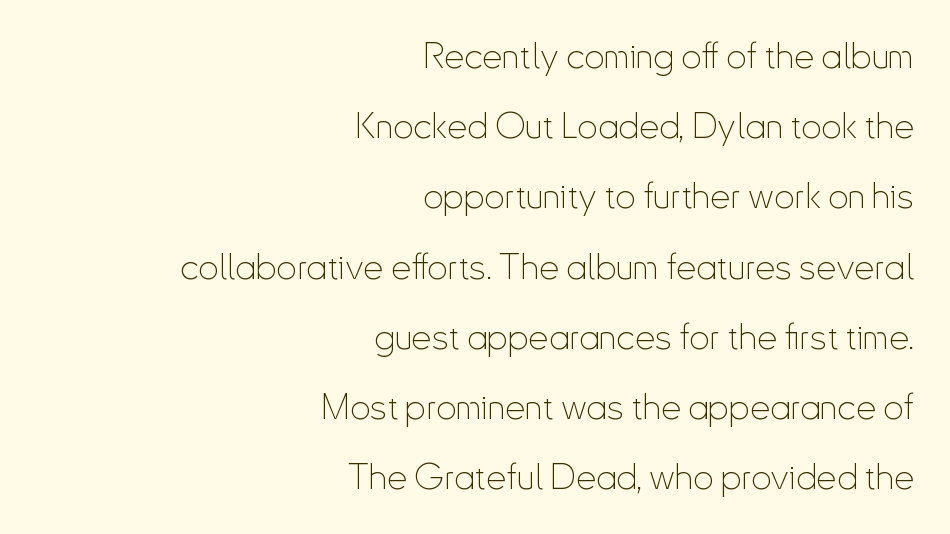
The image shows 36 px thin, condensed sans-serif type, upright; set right-aligned, loose line spacing (1.95x), normal letter spacing, not underlined; low stroke contrast and a small x-height.
